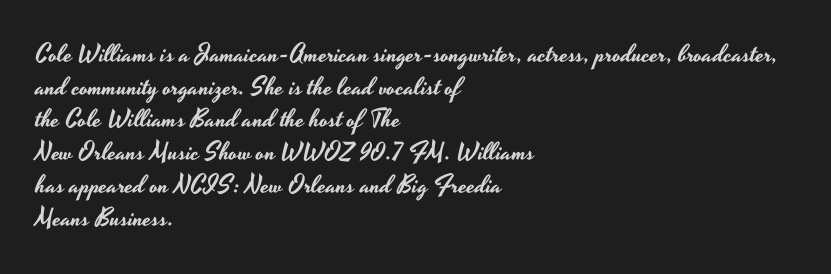
Q: Is the text italic (slanted)? A: Yes.
Q: Is the text underlined? A: No.
Q: How is the paragraph aligned? A: Left-aligned.
Q: Is the spacing between letters normal or unusually wide? A: Normal.
Q: Is the spacing between lines tight, normal or loose? A: Normal.
